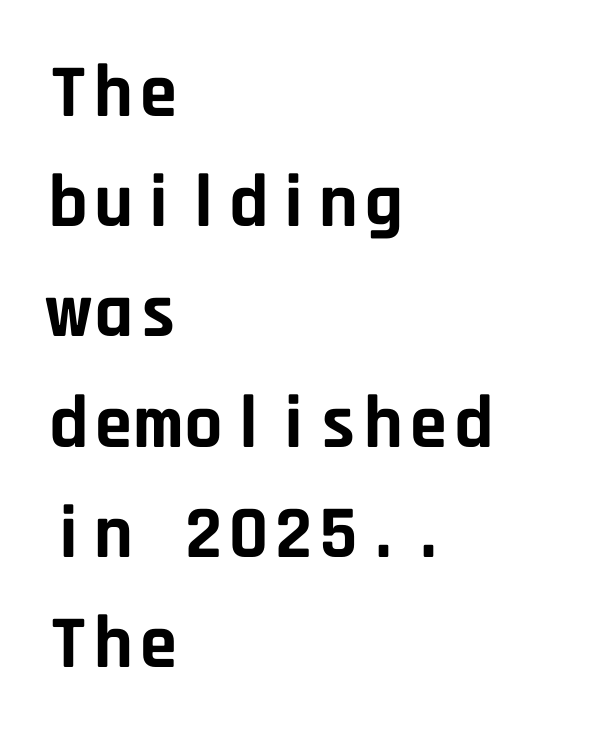
{"serif": "no", "italic": "no", "bold": "yes", "weight": "bold", "width": "normal", "stroke_contrast": "low", "x_height": "large", "monospaced": "yes", "underline": "no", "align": "left", "line_spacing": "normal", "line_spacing_ratio": 1.47, "letter_spacing": "normal", "letter_spacing_em": 0.0, "glyph_px": 75}
